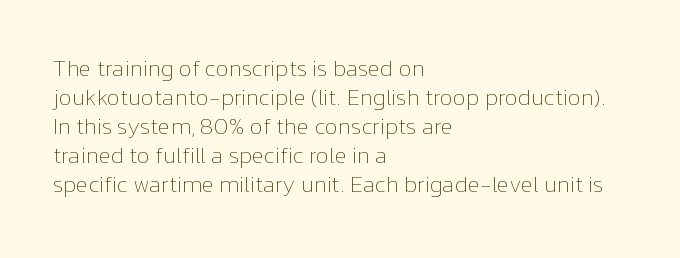
A typesetter would call this zero additional tracking. If you drew a line through each stem, it would be perfectly vertical. This block has exactly the height ordinary leading produces. Teacher's note: observe the even left margin — that is flush-left alignment. The area under the type is left untouched. This is not heavy type; no bold has been used.
